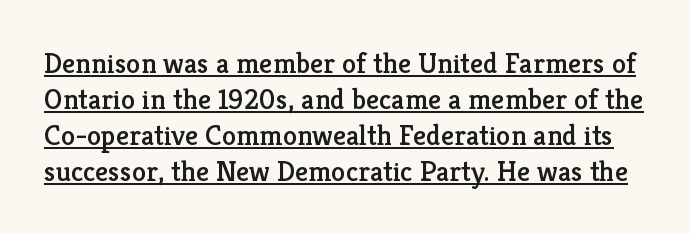
Do the characters align in a grid? No, the font is proportional. The specimen reads as upright at a glance. Stroke terminals: seriffed. What decoration does the sample have? An underline.
